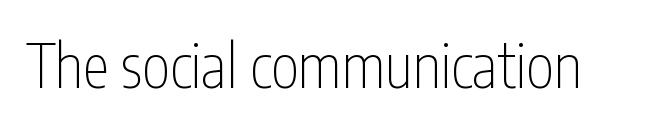
The image shows 60 px thin, condensed sans-serif type, upright; set normal letter spacing, not underlined; low stroke contrast and a medium x-height.
